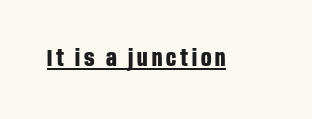
The image shows 23 px bold type, upright; set underlined.
